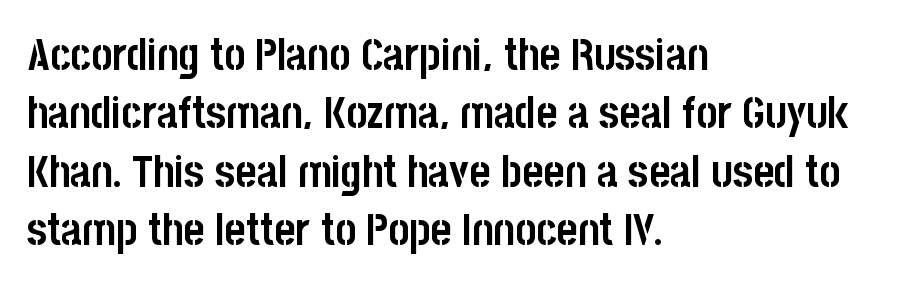
Notice how thick the strokes are: this is what a full bold looks like. In terms of letterspacing, this is plain default setting. Looks like regular typesetting: each glyph gets only the width it needs. One-word summary of the alignment: left. Reading down the column, the eye jumps a familiar distance to each next line.
